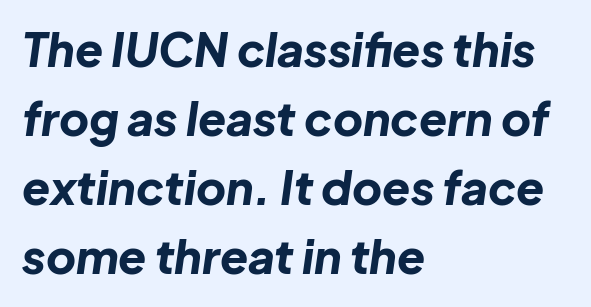
Q: Is the text bold? A: Yes.
Q: Is the text italic (slanted)? A: Yes, it leans right by about 8 degrees.
Q: Is the text underlined? A: No.
Q: How is the paragraph aligned? A: Left-aligned.
Q: Is the spacing between letters normal or unusually wide? A: Normal.
Q: Is the spacing between lines tight, normal or loose? A: Normal.
Q: Width (condensed, normal, or wide)? A: Normal.
Q: Stroke contrast? A: Low.
Q: x-height? A: Medium.
Q: Monospaced? A: No.
